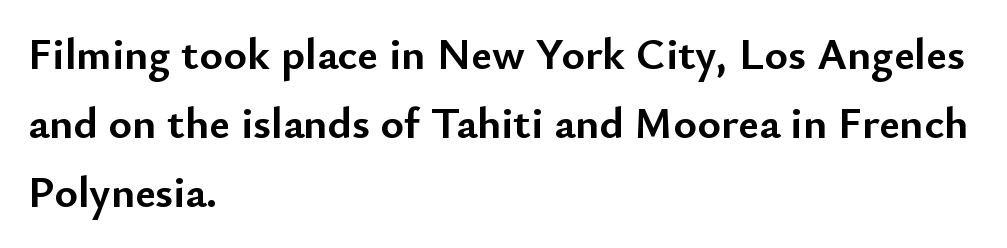
{"serif": "no", "italic": "no", "bold": "yes", "weight": "semibold", "width": "normal", "stroke_contrast": "low", "x_height": "small", "monospaced": "no", "underline": "no", "align": "left", "line_spacing": "normal", "line_spacing_ratio": 1.53, "letter_spacing": "normal", "letter_spacing_em": 0.0, "glyph_px": 45}
